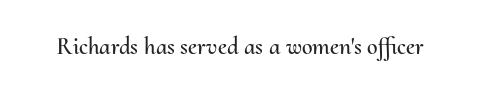
Observe the ordinary spacing: letters are neighbours, not strangers. Underline: absent. Rendered with straight, roman letterforms.
